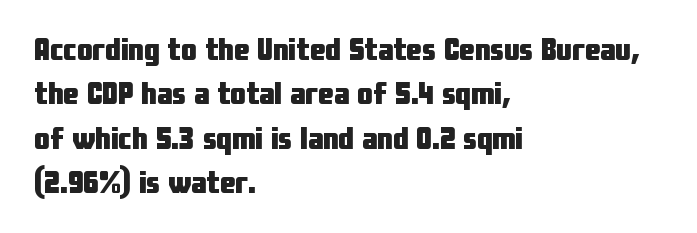
{"serif": "no", "italic": "no", "bold": "yes", "weight": "heavy", "width": "condensed", "stroke_contrast": "low", "x_height": "medium", "monospaced": "no", "underline": "no", "align": "left", "line_spacing": "normal", "line_spacing_ratio": 1.43, "letter_spacing": "normal", "letter_spacing_em": 0.0, "glyph_px": 31}
